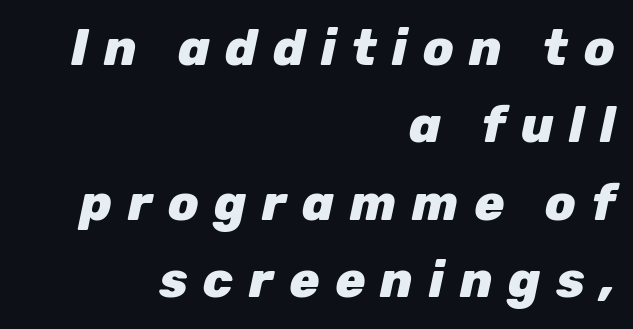
The image shows 50 px heavy type, italic (leaning right); set right-aligned, normal line spacing (1.55x), unusually wide letter spacing (+0.31 em), not underlined; low stroke contrast and a medium x-height.
